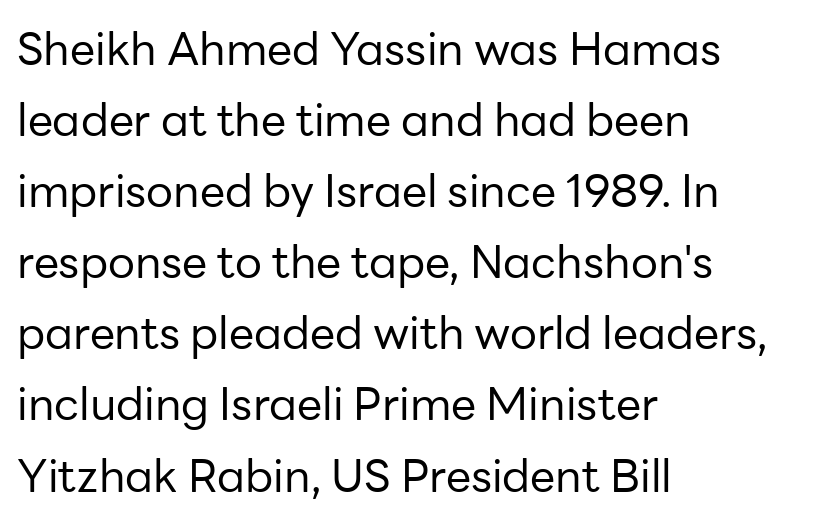
Q: Is the text bold? A: No.
Q: Is the text italic (slanted)? A: No, it is upright.
Q: Is the typeface a serif or a sans-serif typeface? A: Sans-serif.
Q: Is the text underlined? A: No.
Q: How is the paragraph aligned? A: Left-aligned.
Q: Is the spacing between letters normal or unusually wide? A: Normal.
Q: Is the spacing between lines tight, normal or loose? A: Normal.
Q: Width (condensed, normal, or wide)? A: Normal.
Q: Stroke contrast? A: Low.
Q: x-height? A: Medium.
Q: Monospaced? A: No.
